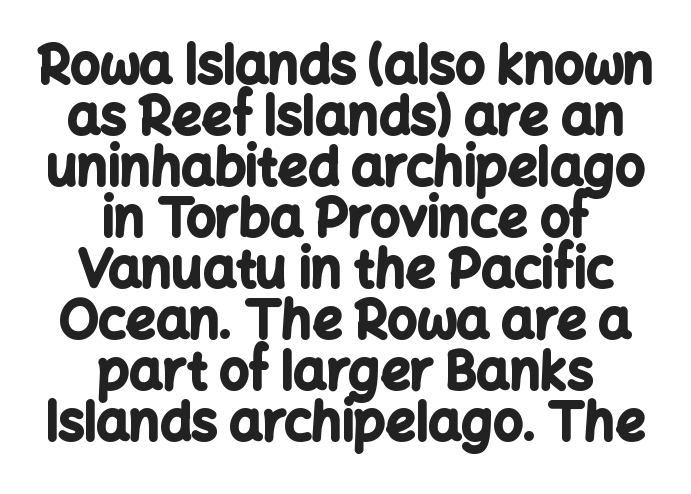
Q: Is the text bold? A: Yes.
Q: Is the text italic (slanted)? A: No, it is upright.
Q: Is the typeface a serif or a sans-serif typeface? A: Sans-serif.
Q: Is the text underlined? A: No.
Q: How is the paragraph aligned? A: Centered.
Q: Is the spacing between letters normal or unusually wide? A: Normal.
Q: Is the spacing between lines tight, normal or loose? A: Tight.
Q: Width (condensed, normal, or wide)? A: Normal.
Q: Stroke contrast? A: Low.
Q: x-height? A: Medium.
Q: Monospaced? A: No.
